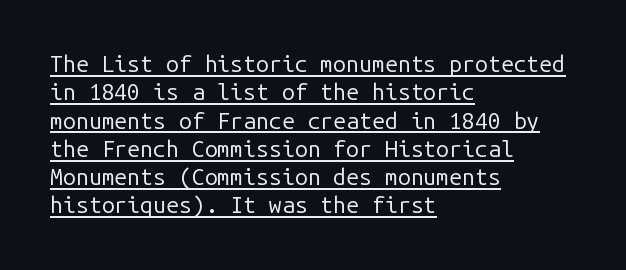
Q: Is the text bold? A: No.
Q: Is the text italic (slanted)? A: No, it is upright.
Q: Is the text underlined? A: Yes.
Q: How is the paragraph aligned? A: Left-aligned.
Q: Is the spacing between letters normal or unusually wide? A: Normal.
